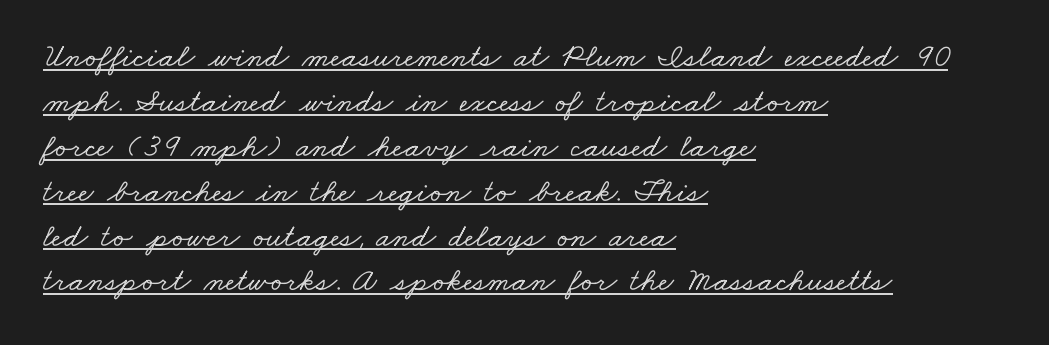
Q: Is the typeface a serif or a sans-serif typeface? A: Serif.
Q: Is the text underlined? A: Yes.
Q: How is the paragraph aligned? A: Left-aligned.
Q: Is the spacing between letters normal or unusually wide? A: Normal.
Q: Is the spacing between lines tight, normal or loose? A: Normal.
Q: Width (condensed, normal, or wide)? A: Wide.
Q: Stroke contrast? A: Low.
Q: x-height? A: Small.
Q: Monospaced? A: No.
